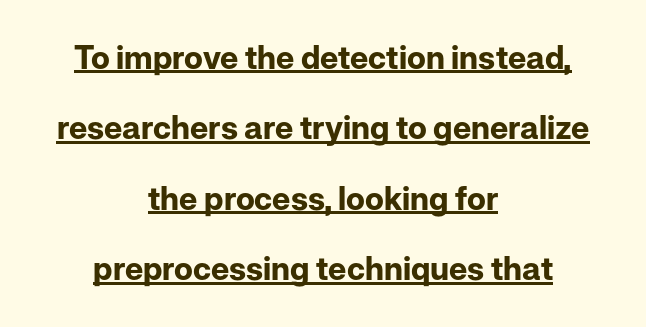
Does the leading feel generous? Absolutely, it's lavish. Look at the tracking — it's just the regular setting, nothing added. Reading down the block, each line starts at a different indent, mirrored at its end. Italic: no, the glyphs are upright roman. Does the weight exceed regular? Yes, all the way to bold. Varying glyph widths throughout — classic text-font behaviour.
